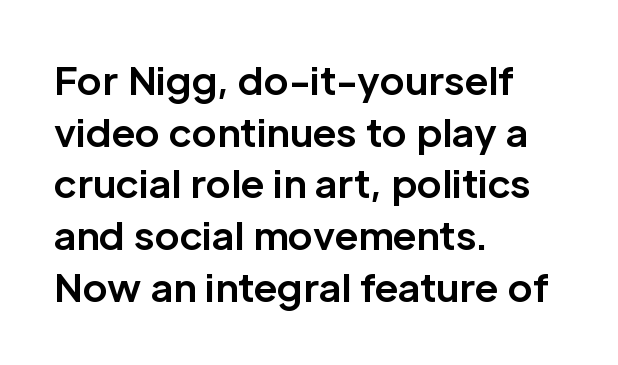
The image shows 38 px bold sans-serif type, upright; set left-aligned, normal line spacing (1.36x), normal letter spacing, not underlined; low stroke contrast and a medium x-height.
